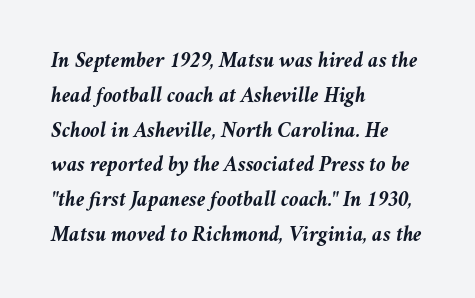
The image shows 22 px bold type, italic (leaning right); set left-aligned, normal line spacing (1.58x), normal letter spacing, not underlined.
